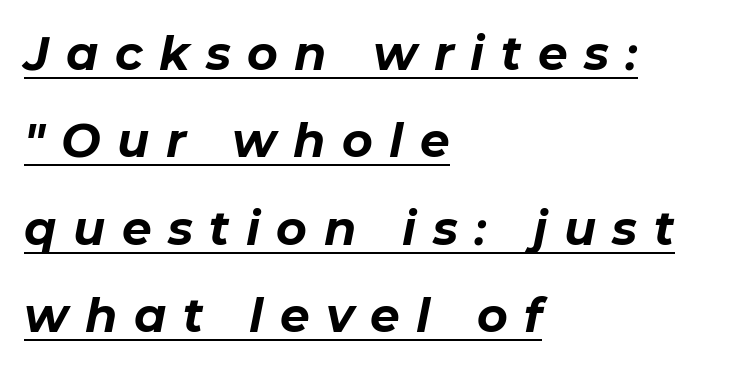
Each word looks stretched out because of the extra space between its letters. The words here are underlined. A typesetter would mark this as italic. Is the type bold? Yes — the strokes are clearly thick and heavy.
